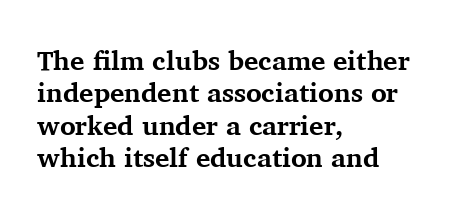
{"italic": "no", "bold": "yes", "underline": "no", "align": "left", "line_spacing_ratio": 1.2, "letter_spacing": "normal", "letter_spacing_em": 0.0, "glyph_px": 27}
